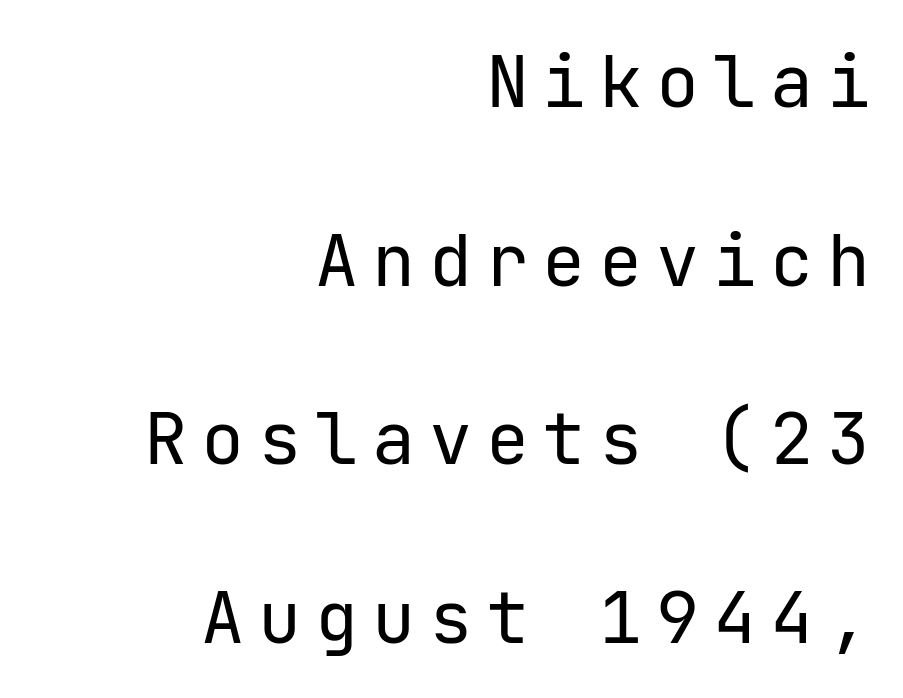
Q: Is the text bold? A: No.
Q: Is the text italic (slanted)? A: No, it is upright.
Q: Is the typeface a serif or a sans-serif typeface? A: Sans-serif.
Q: Is the text underlined? A: No.
Q: How is the paragraph aligned? A: Right-aligned.
Q: Is the spacing between lines tight, normal or loose? A: Loose.
Q: Width (condensed, normal, or wide)? A: Normal.
Q: Stroke contrast? A: Low.
Q: x-height? A: Medium.
